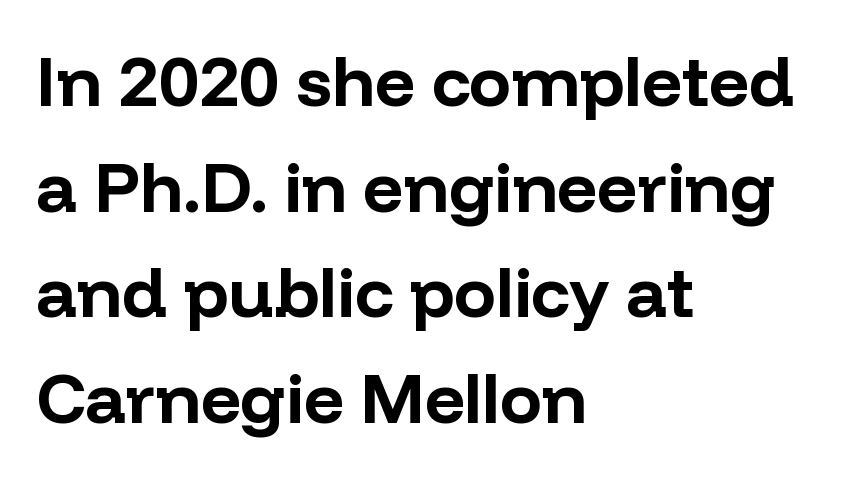
Leading matches the norm, producing a regular column. Plenty of ink on the page — the face is bold. The rag falls on the right side of this text block. Note: no serifs on the glyphs. You could not count columns in this text — the font is proportionally spaced.
